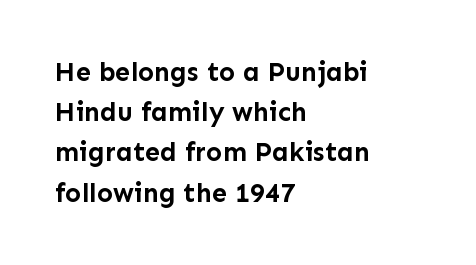
The image shows 27 px bold type, upright; set left-aligned, normal line spacing (1.49x), normal letter spacing, not underlined.
